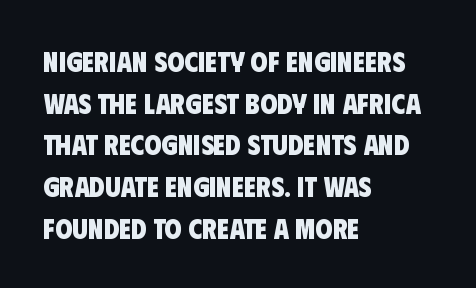
{"serif": "no", "bold": "yes", "weight": "heavy", "width": "condensed", "stroke_contrast": "low", "x_height": "large", "monospaced": "no", "underline": "no", "align": "left", "line_spacing": "normal", "line_spacing_ratio": 1.49, "letter_spacing": "normal", "letter_spacing_em": 0.0, "glyph_px": 28}
